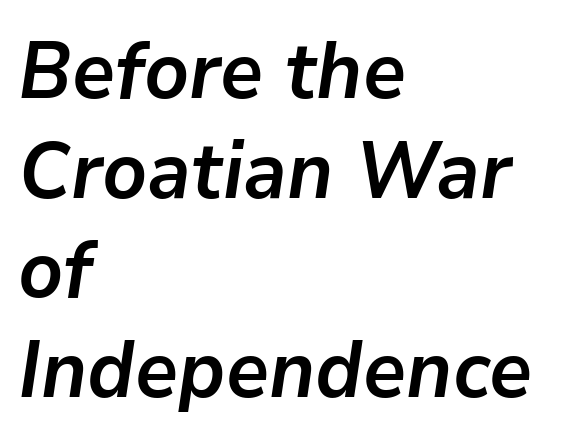
Q: Is the text bold? A: Yes.
Q: Is the text italic (slanted)? A: Yes, it leans right by about 9 degrees.
Q: Is the text underlined? A: No.
Q: How is the paragraph aligned? A: Left-aligned.
Q: Is the spacing between letters normal or unusually wide? A: Normal.
Q: Is the spacing between lines tight, normal or loose? A: Normal.
Q: Width (condensed, normal, or wide)? A: Normal.
Q: Stroke contrast? A: Low.
Q: x-height? A: Medium.
Q: Monospaced? A: No.
